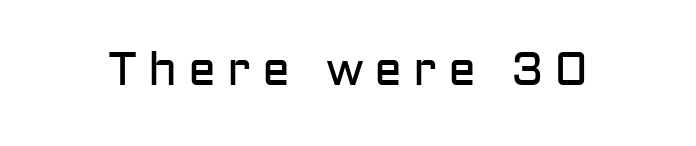
The image shows 47 px regular-weight sans-serif type, upright; set unusually wide letter spacing (+0.23 em), not underlined; low stroke contrast and a medium x-height.
